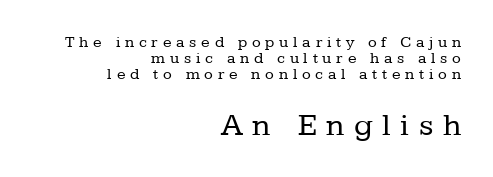
Italic? Not at all — the glyphs are vertical. No letter is thick-stroked: the sample isn't bold. Quick note: underline off. Caption: multi-line text, flush right, ragged left. The passage shown is typed in a proportional face where columns would drift. This layout puts the modest block above and the oversized block below.
